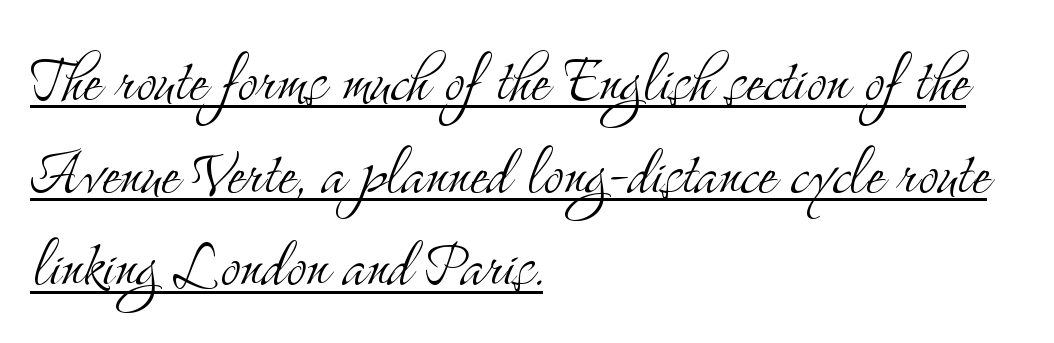
Q: Is the text bold? A: No.
Q: Is the text italic (slanted)? A: Yes.
Q: Is the typeface a serif or a sans-serif typeface? A: Serif.
Q: Is the text underlined? A: Yes.
Q: How is the paragraph aligned? A: Left-aligned.
Q: Is the spacing between letters normal or unusually wide? A: Normal.
Q: Width (condensed, normal, or wide)? A: Condensed.
Q: Stroke contrast? A: Medium.
Q: x-height? A: Small.
Q: Monospaced? A: No.
